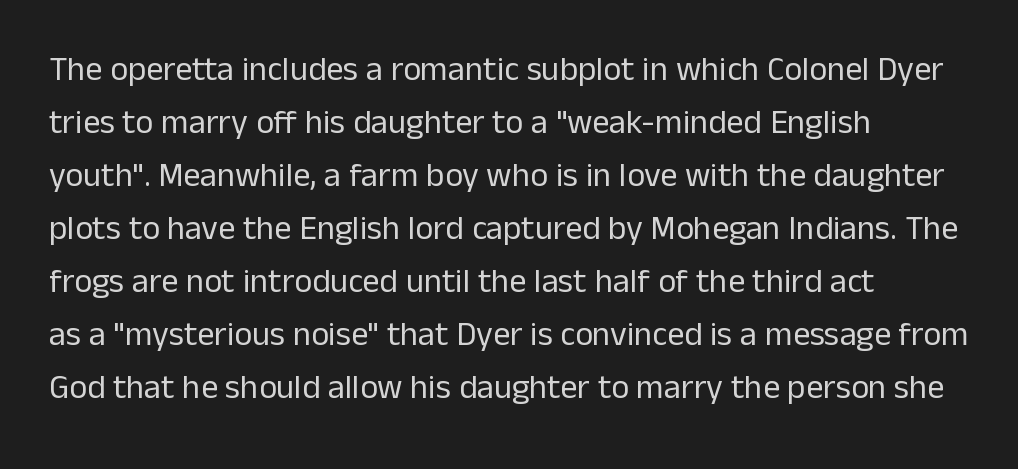
Vertical stems look standard width or narrower in stroke. Is this a sans? Yes — the strokes have no serifs. This sample uses plain, unmodified letter spacing. Horizontally, the lines are justified to the leading edge only.
